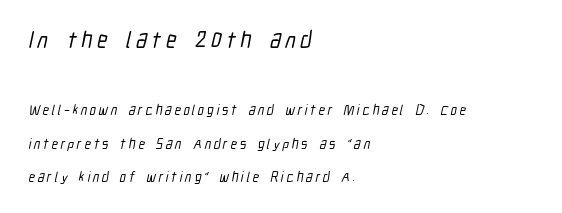
Q: Is the text underlined? A: No.
Q: How is the paragraph aligned? A: Left-aligned.
Q: Is the spacing between lines tight, normal or loose? A: Loose.
Q: Which block of text is set in a larger size, the first (top) or the second (bottom)? A: The first (top) one.
